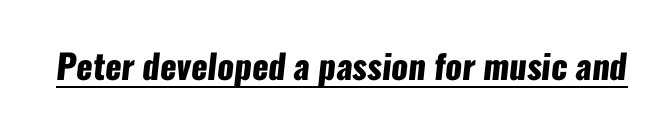
In terms of letterspacing, this is plain default setting. Is the type bold? Yes — the strokes are clearly thick and heavy. The glyphs in this specimen are sans serif. Decoration check: the copy is underlined.
